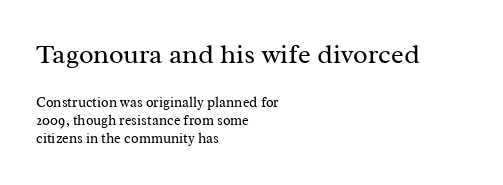
This layout puts the oversized block above and the modest block below. Lines of text with bare space underneath. Do the letters lean? They stand straight. The text block is weighted toward the left margin, trailing off unevenly rightward. These lines keep a tight, regular rhythm from letter to letter.
